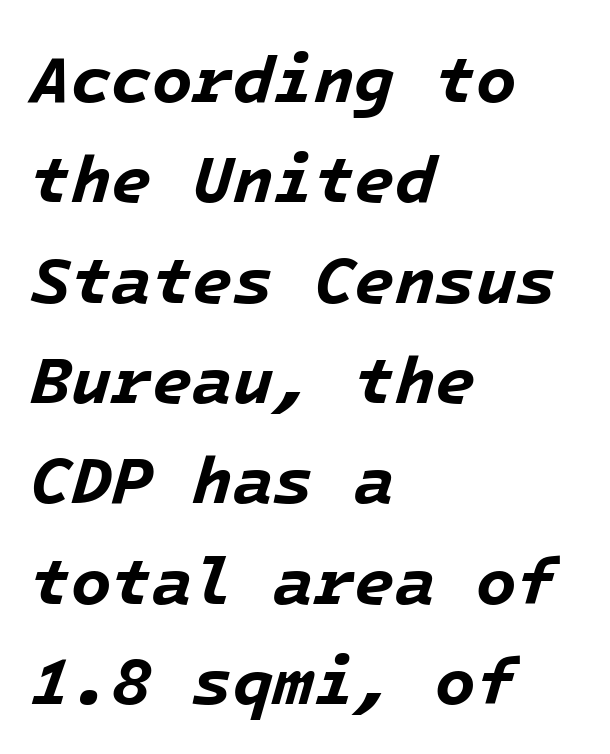
Is there much room between lines? A standard amount, neither cramped nor airy. Every row of glyphs begins at an identical x-position on the left. Nobody touched the tracking dial on this one. The strip under each line holds only bare page.
